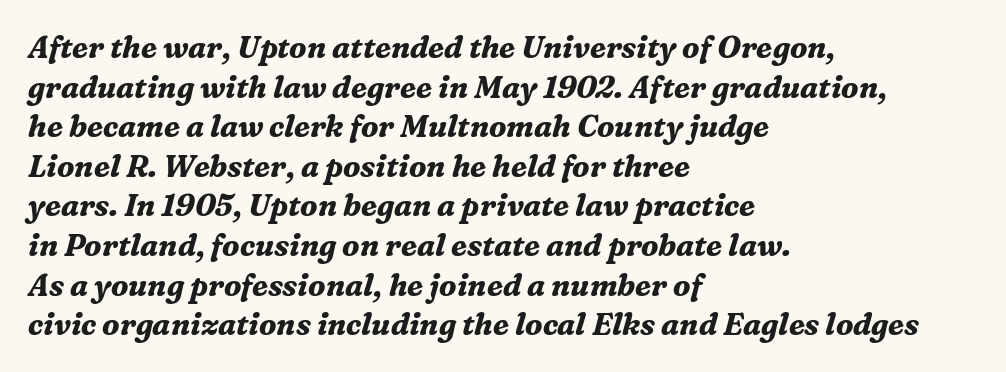
The image shows 30 px bold serif type, italic (leaning right); set left-aligned, normal line spacing (1.32x), normal letter spacing, not underlined; medium stroke contrast and a medium x-height.
